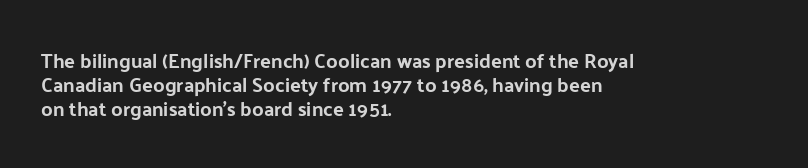
{"italic": "no", "underline": "no", "align": "left", "line_spacing_ratio": 1.21, "letter_spacing": "normal", "letter_spacing_em": 0.0, "glyph_px": 20}
